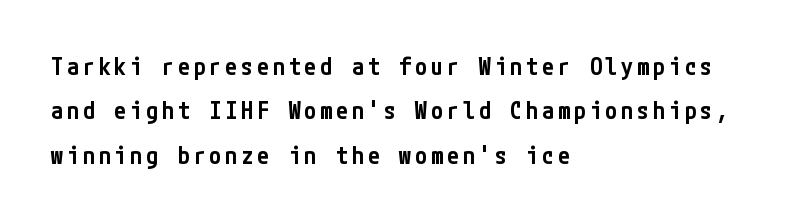
A bare baseline throughout the passage. A classic flush-left, rag-right setting is used for this passage. The face used here is a semibold: visibly heavier than regular, lighter than bold. This sample uses an upright cut, with every glyph sitting square on the baseline.
